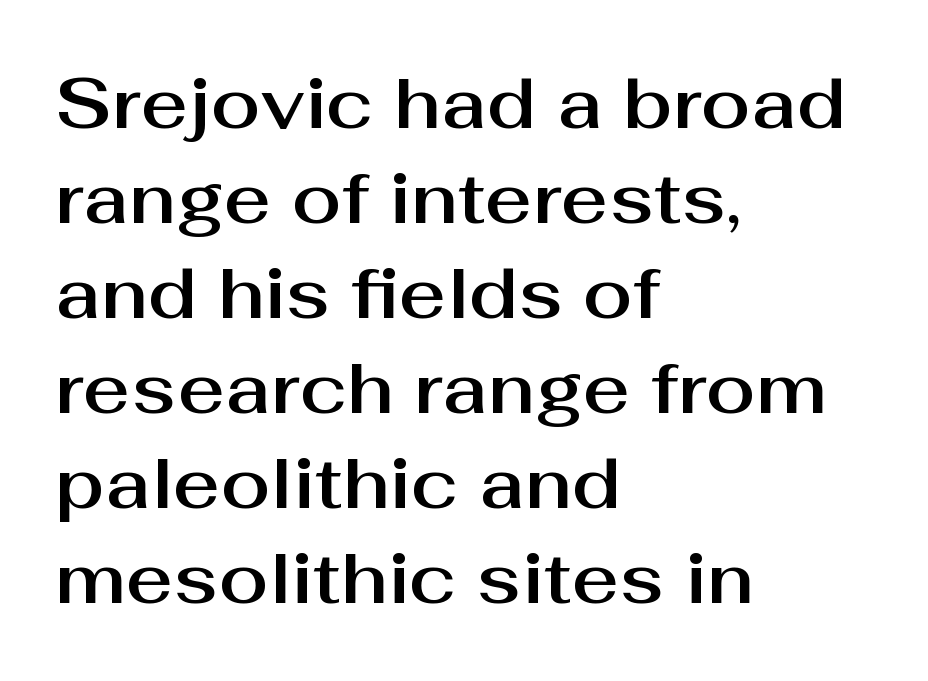
Q: Is the text italic (slanted)? A: No, it is upright.
Q: Is the typeface a serif or a sans-serif typeface? A: Sans-serif.
Q: Is the text underlined? A: No.
Q: How is the paragraph aligned? A: Left-aligned.
Q: Is the spacing between letters normal or unusually wide? A: Normal.
Q: Is the spacing between lines tight, normal or loose? A: Normal.
Q: Width (condensed, normal, or wide)? A: Normal.
Q: Stroke contrast? A: Medium.
Q: x-height? A: Medium.
Q: Monospaced? A: No.
